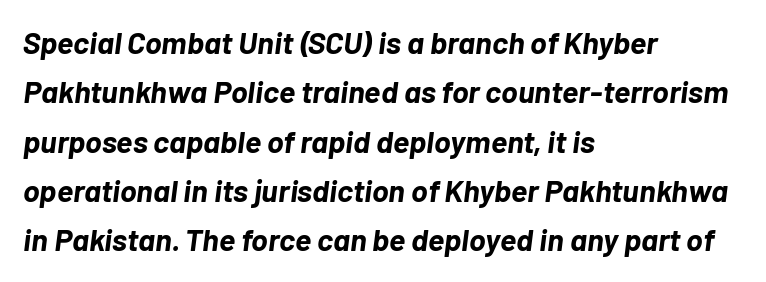
Q: Is the text bold? A: Yes.
Q: Is the text italic (slanted)? A: Yes, it leans right by about 7 degrees.
Q: Is the text underlined? A: No.
Q: How is the paragraph aligned? A: Left-aligned.
Q: Is the spacing between letters normal or unusually wide? A: Normal.
Q: Is the spacing between lines tight, normal or loose? A: Normal.
Q: Width (condensed, normal, or wide)? A: Normal.
Q: Stroke contrast? A: Low.
Q: x-height? A: Medium.
Q: Monospaced? A: No.
